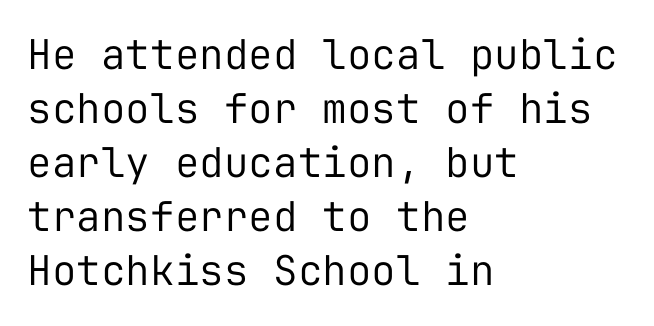
The image shows 41 px regular-weight sans-serif type, upright, monospaced; set left-aligned, normal line spacing (1.32x), normal letter spacing, not underlined; low stroke contrast and a medium x-height.
